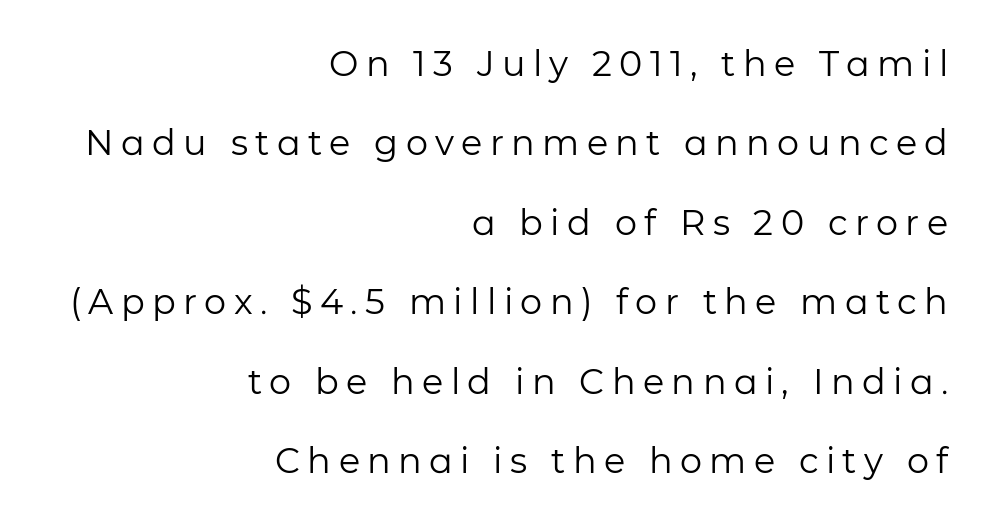
The image shows 35 px regular-weight sans-serif type, upright; set right-aligned, loose line spacing (2.27x), unusually wide letter spacing (+0.21 em), not underlined; low stroke contrast and a medium x-height.
